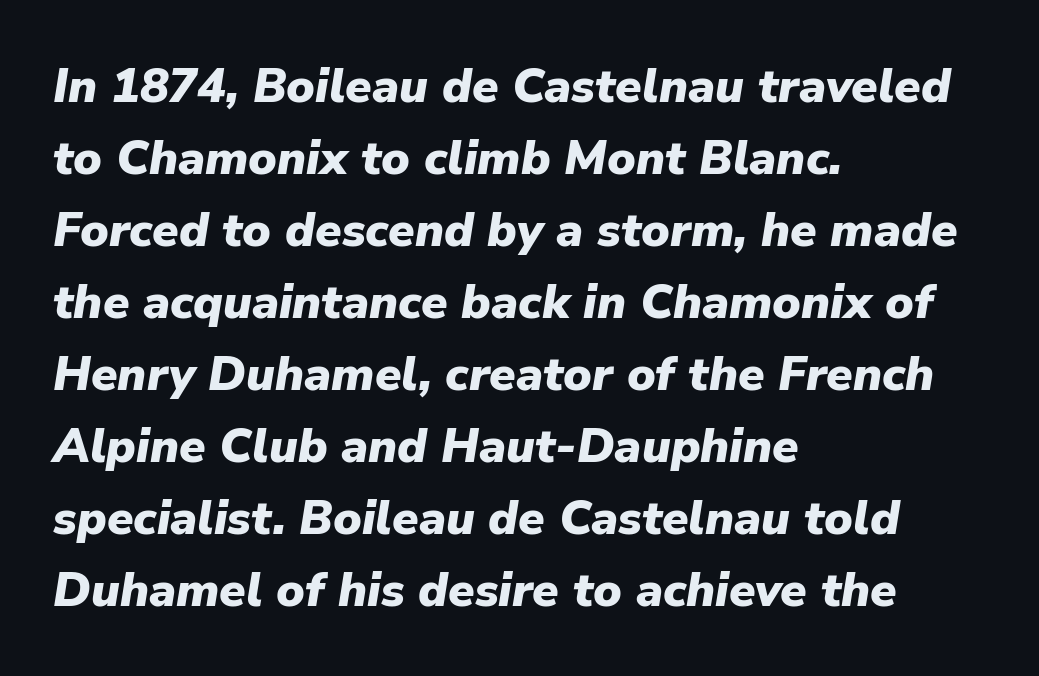
{"italic": "yes", "lean": "right", "slant_degrees": 9, "bold": "yes", "weight": "heavy", "width": "normal", "stroke_contrast": "low", "x_height": "medium", "monospaced": "no", "underline": "no", "align": "left", "line_spacing": "normal", "line_spacing_ratio": 1.5, "letter_spacing": "normal", "letter_spacing_em": 0.0, "glyph_px": 48}
